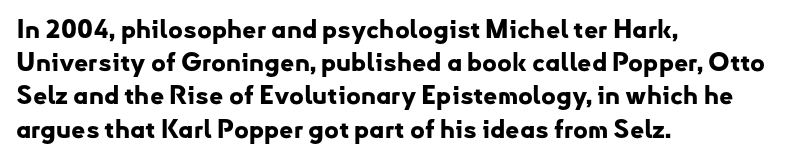
Q: Is the text bold? A: Yes.
Q: Is the text italic (slanted)? A: No, it is upright.
Q: Is the text underlined? A: No.
Q: How is the paragraph aligned? A: Left-aligned.
Q: Is the spacing between letters normal or unusually wide? A: Normal.
Q: Is the spacing between lines tight, normal or loose? A: Normal.
